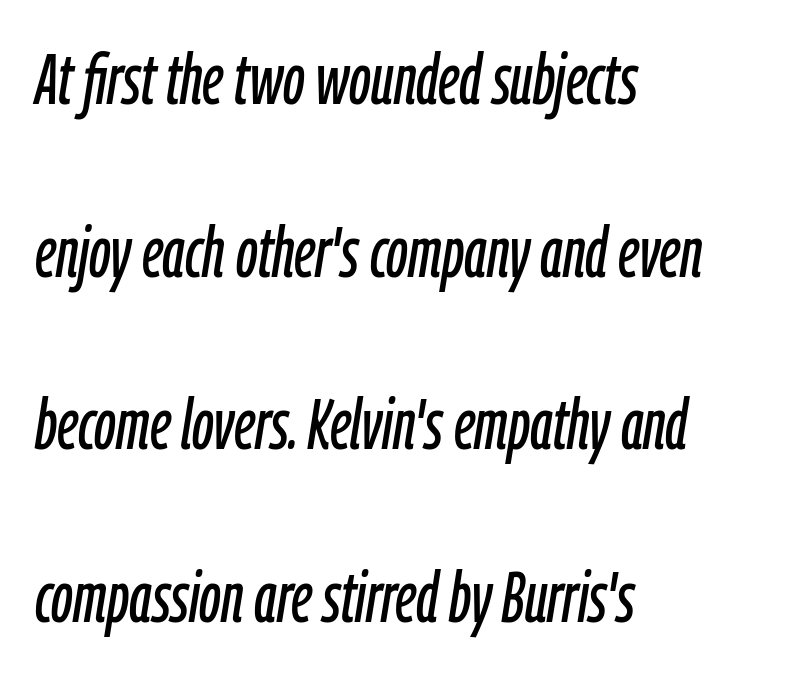
The image shows 71 px condensed type, italic (leaning right); set left-aligned, loose line spacing (2.43x), normal letter spacing, not underlined; low stroke contrast and a medium x-height.
